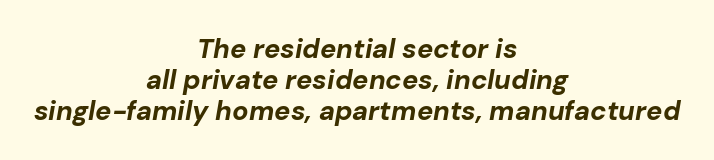
The image shows 27 px bold type, italic (leaning right); set centered, tight line spacing (1.14x), normal letter spacing, not underlined.
